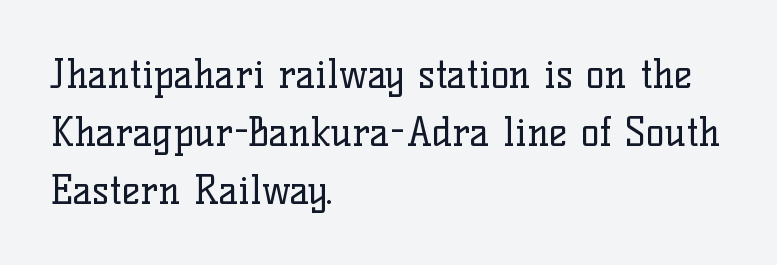
The image shows 39 px regular-weight serif type, upright; set left-aligned, normal line spacing (1.49x), normal letter spacing, not underlined; low stroke contrast and a medium x-height.
